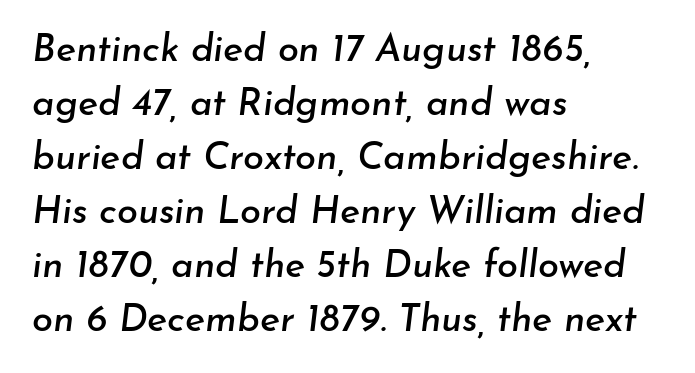
Q: Is the text italic (slanted)? A: Yes, it leans right by about 7 degrees.
Q: Is the text underlined? A: No.
Q: How is the paragraph aligned? A: Left-aligned.
Q: Is the spacing between letters normal or unusually wide? A: Normal.
Q: Is the spacing between lines tight, normal or loose? A: Normal.
Q: Width (condensed, normal, or wide)? A: Normal.
Q: Stroke contrast? A: Low.
Q: x-height? A: Small.
Q: Monospaced? A: No.
